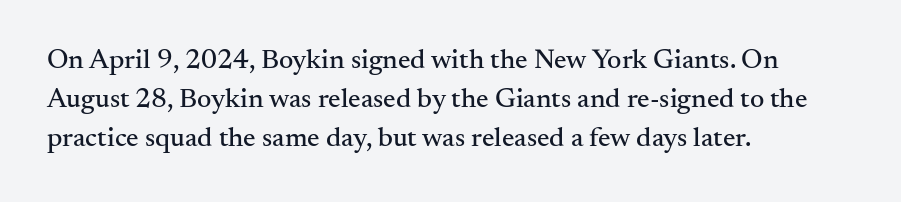
Q: Is the text italic (slanted)? A: No, it is upright.
Q: Is the typeface a serif or a sans-serif typeface? A: Serif.
Q: Is the text underlined? A: No.
Q: How is the paragraph aligned? A: Left-aligned.
Q: Is the spacing between letters normal or unusually wide? A: Normal.
Q: Is the spacing between lines tight, normal or loose? A: Normal.
Q: Width (condensed, normal, or wide)? A: Normal.
Q: Stroke contrast? A: Medium.
Q: x-height? A: Small.
Q: Monospaced? A: No.
